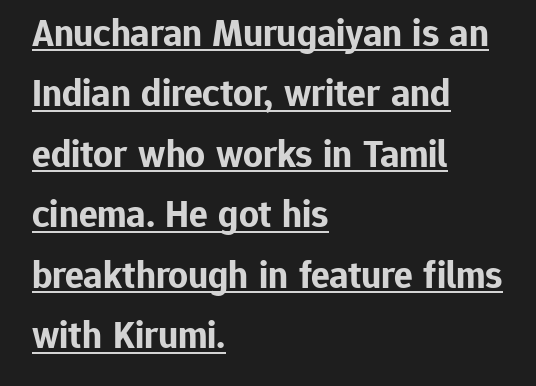
{"serif": "no", "italic": "no", "bold": "yes", "weight": "bold", "width": "normal", "stroke_contrast": "low", "x_height": "medium", "monospaced": "no", "underline": "yes", "align": "left", "line_spacing": "normal", "line_spacing_ratio": 1.55, "letter_spacing": "normal", "letter_spacing_em": 0.0, "glyph_px": 39}
